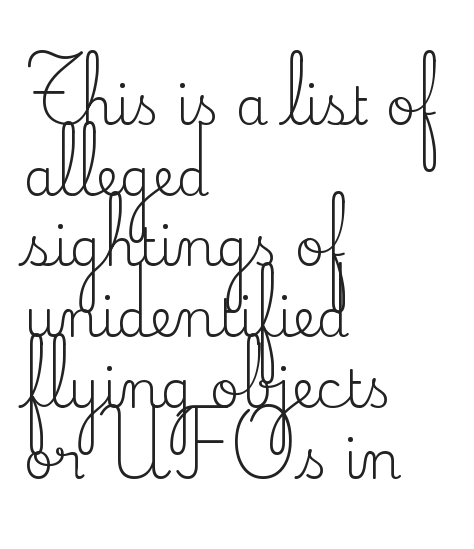
The image shows 52 px regular-weight serif type, upright; set left-aligned, normal line spacing (1.36x), normal letter spacing, not underlined; medium stroke contrast and a small x-height.
